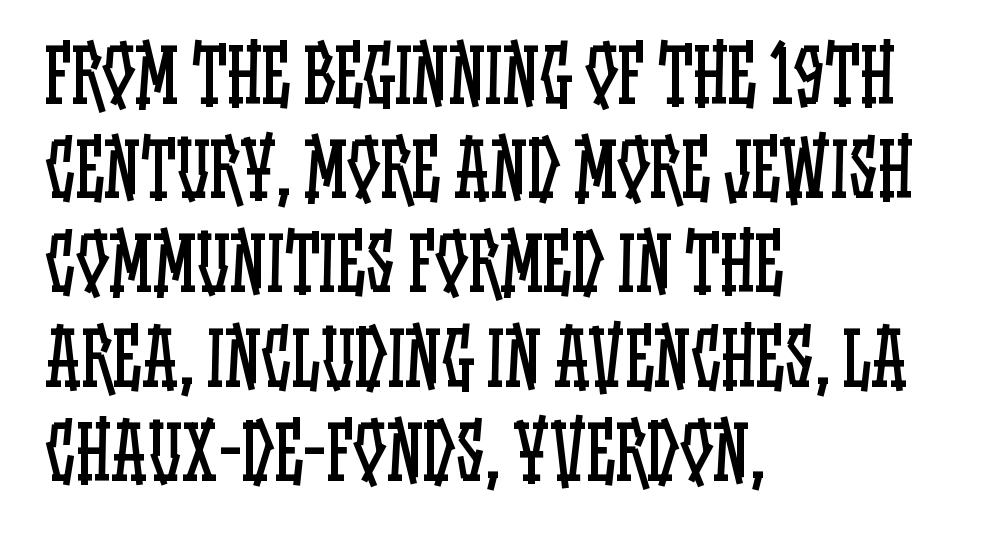
{"italic": "no", "bold": "no", "weight": "regular", "width": "condensed", "stroke_contrast": "low", "x_height": "large", "monospaced": "no", "underline": "no", "align": "left", "line_spacing": "normal", "line_spacing_ratio": 1.29, "letter_spacing": "normal", "letter_spacing_em": 0.0, "glyph_px": 73}
